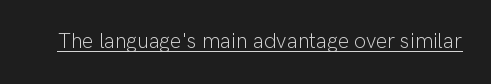
Italic: no, the glyphs are upright roman. You can see a thin bar hugging the bottom of the glyphs. Nothing heavy about these letters — not bold at all. Look at the tracking — it's just the regular setting, nothing added.
